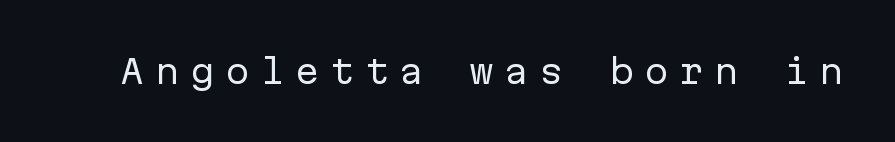
The specimen omits any rule beneath the text block's lines. Stroke mass is kept to a normal reading level or below. Designer's note — italics off, roman on. A typesetter would call this monospace, since all characters share one set width. Here the glyphs are tracked loosely, breaking word shapes into spaced letters.
